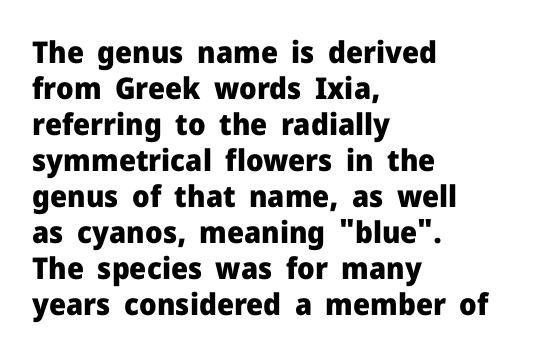
The image shows 30 px heavy sans-serif type, upright; set left-aligned, line spacing 1.2x, normal letter spacing, not underlined; low stroke contrast and a medium x-height.
